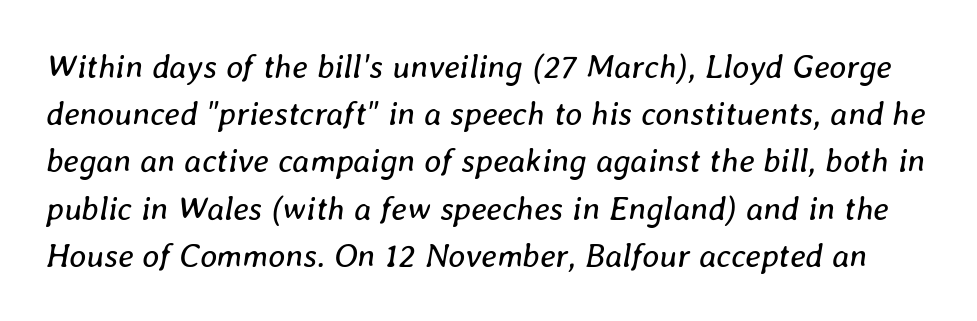
{"italic": "yes", "lean": "right", "slant_degrees": 8, "bold": "no", "weight": "regular", "width": "normal", "stroke_contrast": "low", "x_height": "medium", "monospaced": "no", "underline": "no", "line_spacing": "normal", "line_spacing_ratio": 1.43, "letter_spacing": "normal", "letter_spacing_em": 0.0, "glyph_px": 33}
